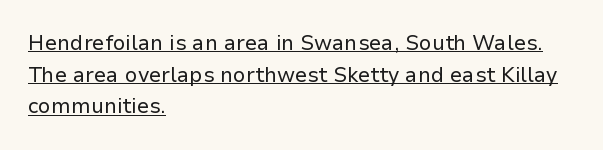
{"italic": "no", "bold": "no", "underline": "yes", "align": "left", "line_spacing": "normal", "line_spacing_ratio": 1.51, "letter_spacing": "normal", "letter_spacing_em": 0.0, "glyph_px": 21}
